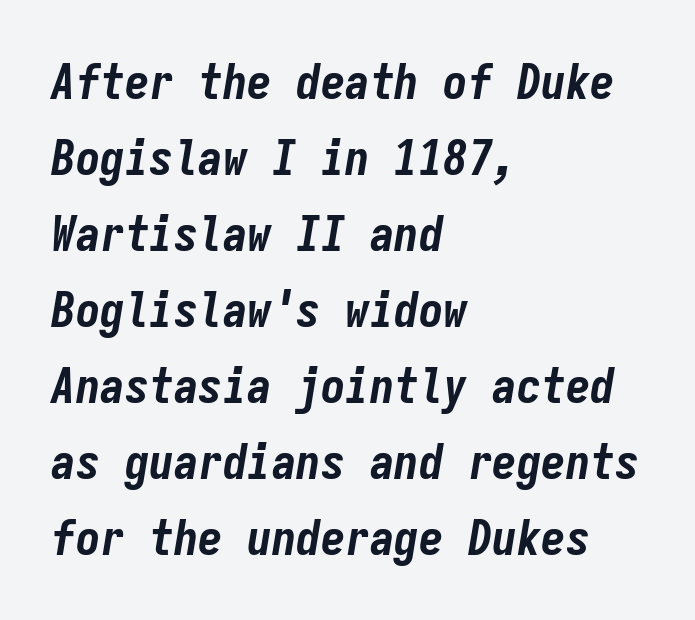
{"italic": "yes", "lean": "right", "slant_degrees": 9, "bold": "yes", "weight": "bold", "width": "condensed", "stroke_contrast": "low", "x_height": "medium", "monospaced": "yes", "underline": "no", "align": "left", "line_spacing": "normal", "line_spacing_ratio": 1.55, "letter_spacing": "normal", "letter_spacing_em": 0.0, "glyph_px": 49}
